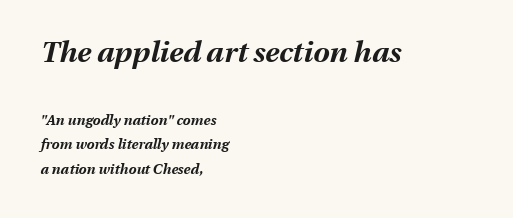
Yep, that's italic — everything's leaning. Typographic density is high because the face is bold. This rendering uses left alignment, leaving the right contour irregular. Large over small — that's the arrangement of the two blocks here. Do the characters align in a grid? No, the font is proportional.
